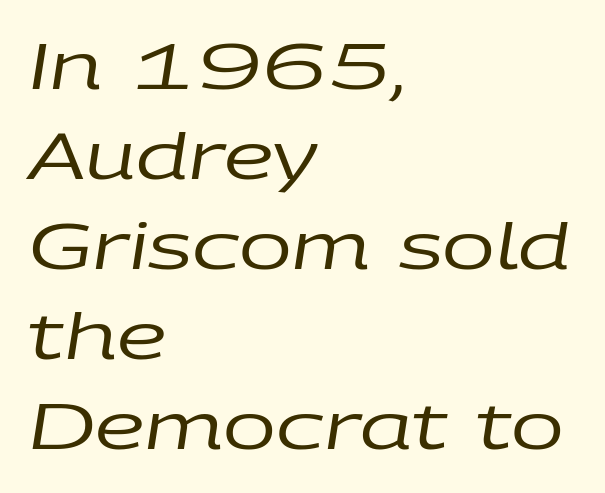
{"italic": "yes", "lean": "right", "slant_degrees": 9, "bold": "no", "weight": "regular", "width": "wide", "stroke_contrast": "low", "x_height": "large", "monospaced": "no", "underline": "no", "align": "left", "line_spacing": "normal", "line_spacing_ratio": 1.43, "letter_spacing": "normal", "letter_spacing_em": 0.0, "glyph_px": 63}
